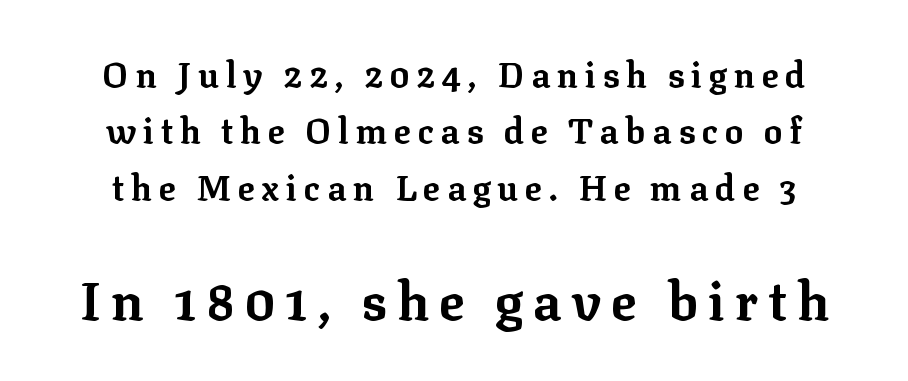
The image shows 53 px bold serif type, upright; set centered, normal line spacing (1.61x), not underlined; the second (bottom) block is 1.51x larger; low stroke contrast and a medium x-height.
